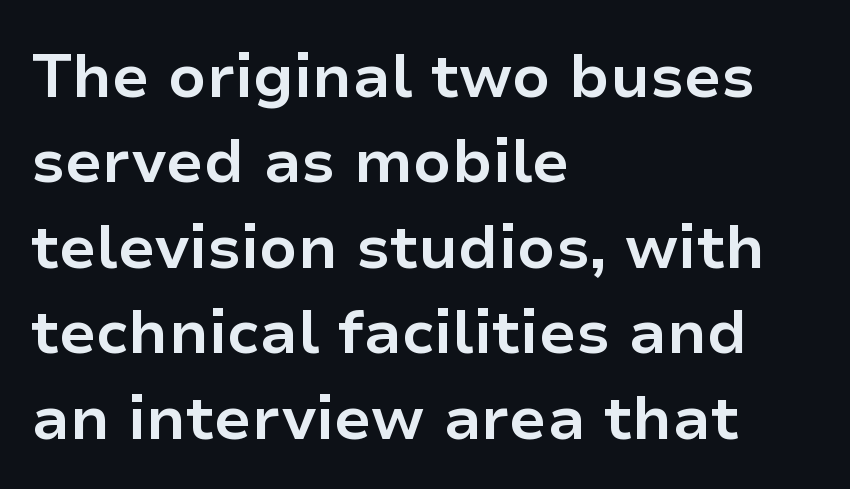
The image shows 61 px bold sans-serif type, upright; set left-aligned, normal line spacing (1.4x), normal letter spacing, not underlined; low stroke contrast and a medium x-height.
